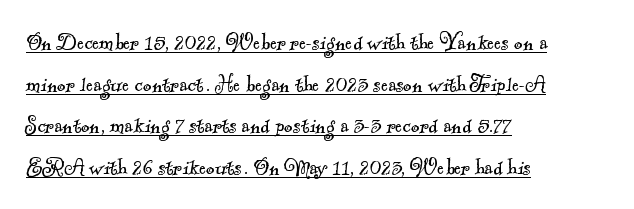
The image shows 26 px text type; set left-aligned, normal line spacing (1.6x), normal letter spacing, underlined.
